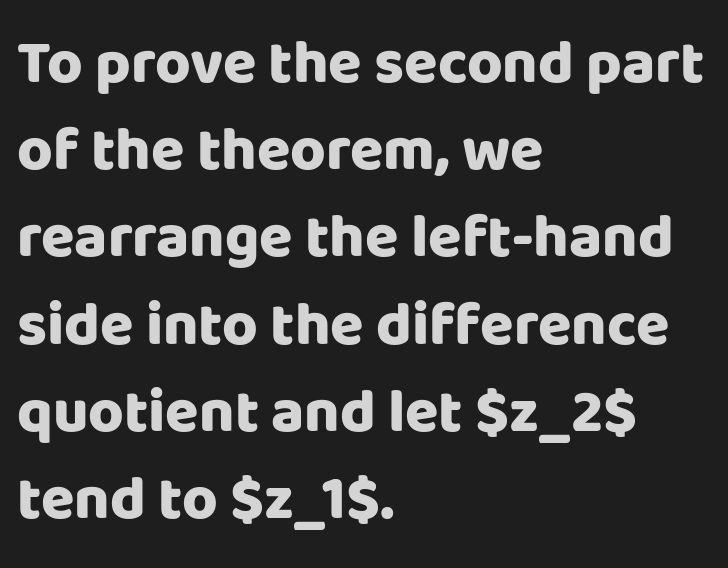
The line-height multiplier appears to be the usual default. The text block is weighted toward the left margin, trailing off unevenly rightward. Honestly, the letter spacing is just normal — you wouldn't notice it. In terms of weight, the rendering is a true, heavy bold.
